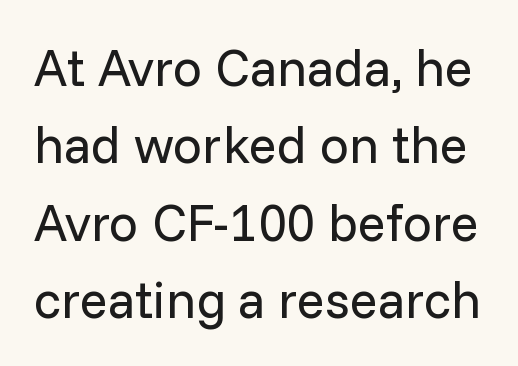
Q: Is the text bold? A: No.
Q: Is the text italic (slanted)? A: No, it is upright.
Q: Is the typeface a serif or a sans-serif typeface? A: Sans-serif.
Q: Is the text underlined? A: No.
Q: Is the spacing between letters normal or unusually wide? A: Normal.
Q: Is the spacing between lines tight, normal or loose? A: Normal.
Q: Width (condensed, normal, or wide)? A: Normal.
Q: Stroke contrast? A: Low.
Q: x-height? A: Medium.
Q: Monospaced? A: No.
